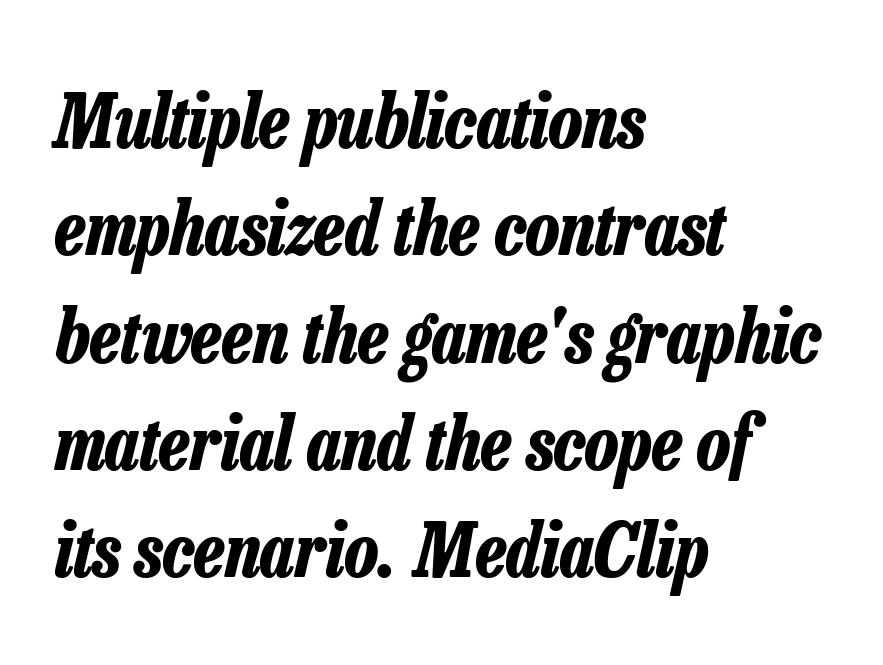
Here the glyphs are tracked normally, forming tight word shapes. Lines of text with bare space underneath. Leftover space on each line is placed entirely after the last word. The face used here is proportionally spaced, like ordinary book or web type. Students, observe: this is what conventionally led text looks like.
